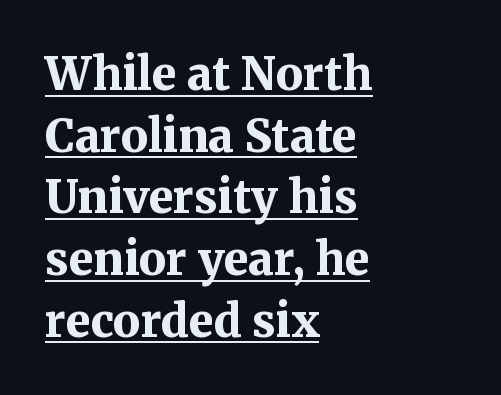
{"serif": "yes", "italic": "no", "bold": "yes", "weight": "bold", "width": "normal", "stroke_contrast": "medium", "x_height": "medium", "monospaced": "no", "underline": "yes", "align": "left", "line_spacing": "normal", "line_spacing_ratio": 1.37, "letter_spacing": "normal", "letter_spacing_em": 0.0, "glyph_px": 45}
